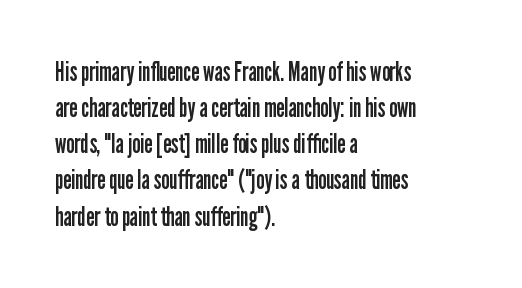
{"italic": "no", "bold": "no", "underline": "no", "align": "left", "line_spacing": "normal", "line_spacing_ratio": 1.39, "letter_spacing": "normal", "letter_spacing_em": 0.0, "glyph_px": 26}
